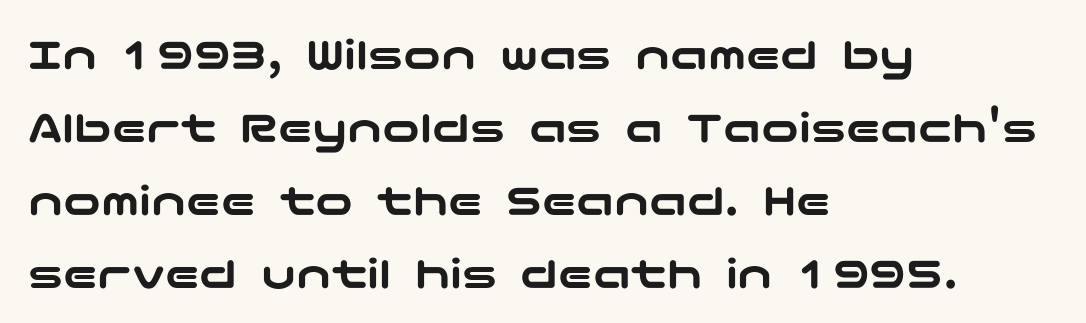
{"serif": "no", "italic": "no", "width": "wide", "stroke_contrast": "low", "x_height": "medium", "underline": "no", "align": "left", "line_spacing": "normal", "line_spacing_ratio": 1.55, "letter_spacing": "normal", "letter_spacing_em": 0.0, "glyph_px": 47}
